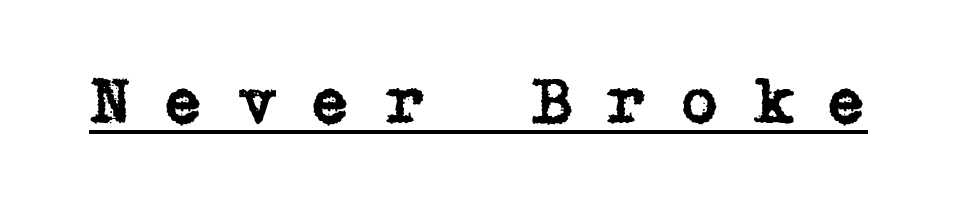
Q: Is the text italic (slanted)? A: No, it is upright.
Q: Is the typeface a serif or a sans-serif typeface? A: Serif.
Q: Is the text underlined? A: Yes.
Q: Is the spacing between letters normal or unusually wide? A: Unusually wide.
Q: Width (condensed, normal, or wide)? A: Normal.
Q: Stroke contrast? A: Low.
Q: x-height? A: Medium.
